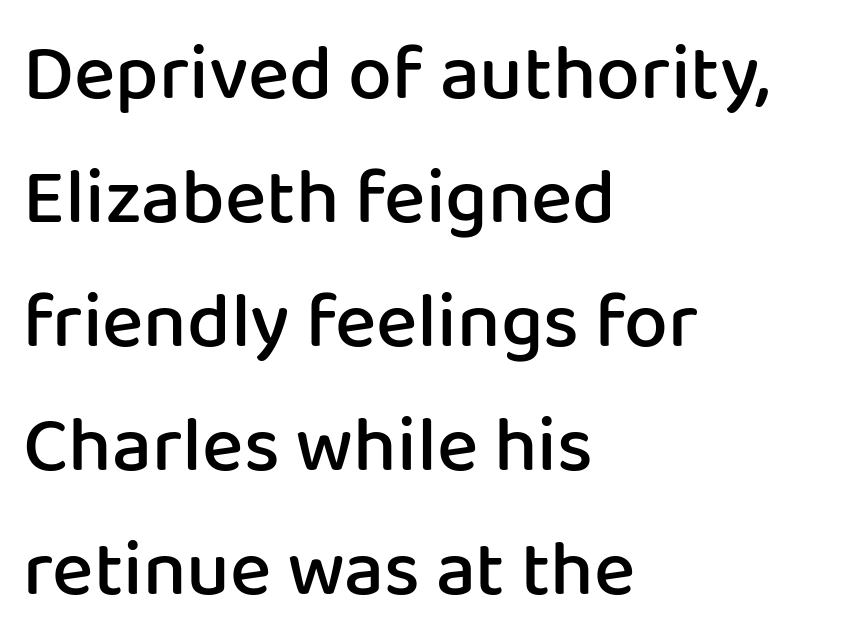
{"serif": "no", "italic": "no", "bold": "semi", "weight": "semibold", "width": "normal", "stroke_contrast": "low", "x_height": "medium", "monospaced": "no", "underline": "no", "align": "left", "line_spacing": "normal", "line_spacing_ratio": 1.59, "letter_spacing": "normal", "letter_spacing_em": 0.0, "glyph_px": 78}
